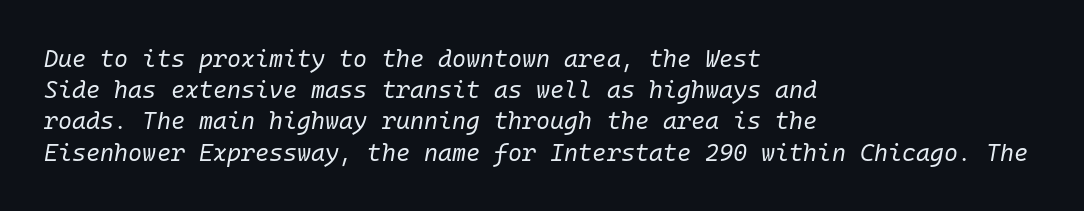
The image shows 24 px text type, italic (leaning right); set left-aligned, normal line spacing (1.3x), normal letter spacing, not underlined.
